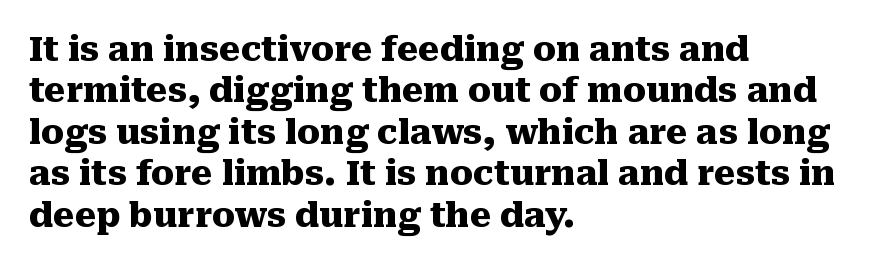
{"serif": "yes", "italic": "no", "bold": "yes", "weight": "heavy", "width": "normal", "stroke_contrast": "medium", "x_height": "medium", "monospaced": "no", "underline": "no", "align": "left", "line_spacing_ratio": 1.22, "letter_spacing": "normal", "letter_spacing_em": 0.0, "glyph_px": 34}
